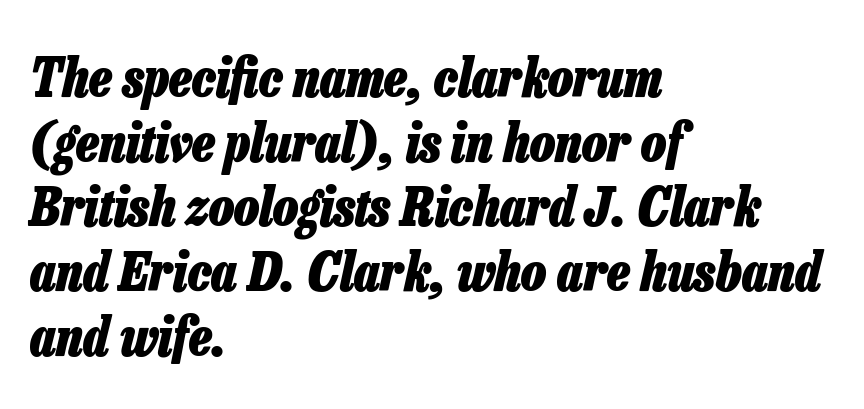
{"italic": "yes", "lean": "right", "slant_degrees": 13, "bold": "yes", "weight": "heavy", "width": "condensed", "stroke_contrast": "low", "x_height": "medium", "monospaced": "no", "underline": "no", "align": "left", "line_spacing_ratio": 1.22, "letter_spacing": "normal", "letter_spacing_em": 0.0, "glyph_px": 53}
